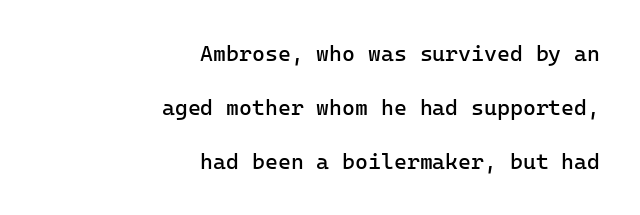
{"italic": "no", "bold": "no", "underline": "no", "align": "right", "line_spacing": "loose", "line_spacing_ratio": 2.45, "letter_spacing": "normal", "letter_spacing_em": 0.0, "glyph_px": 22}
